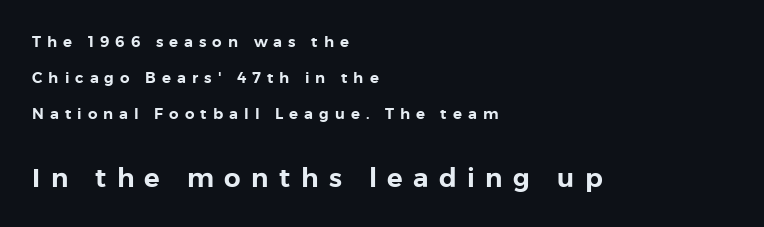
Q: Is the text italic (slanted)? A: No, it is upright.
Q: Is the text underlined? A: No.
Q: How is the paragraph aligned? A: Left-aligned.
Q: Is the spacing between letters normal or unusually wide? A: Unusually wide.
Q: Is the spacing between lines tight, normal or loose? A: Loose.
Q: Which block of text is set in a larger size, the first (top) or the second (bottom)? A: The second (bottom) one.
